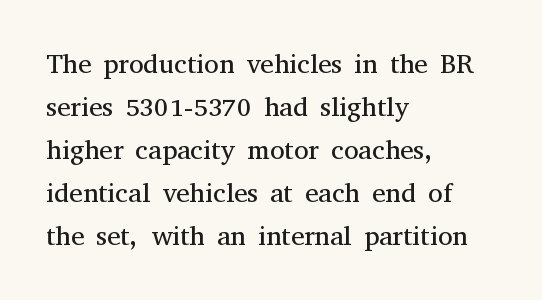
Q: Is the text bold? A: No.
Q: Is the text italic (slanted)? A: No, it is upright.
Q: Is the text underlined? A: No.
Q: How is the paragraph aligned? A: Left-aligned.
Q: Is the spacing between letters normal or unusually wide? A: Normal.
Q: Is the spacing between lines tight, normal or loose? A: Normal.
